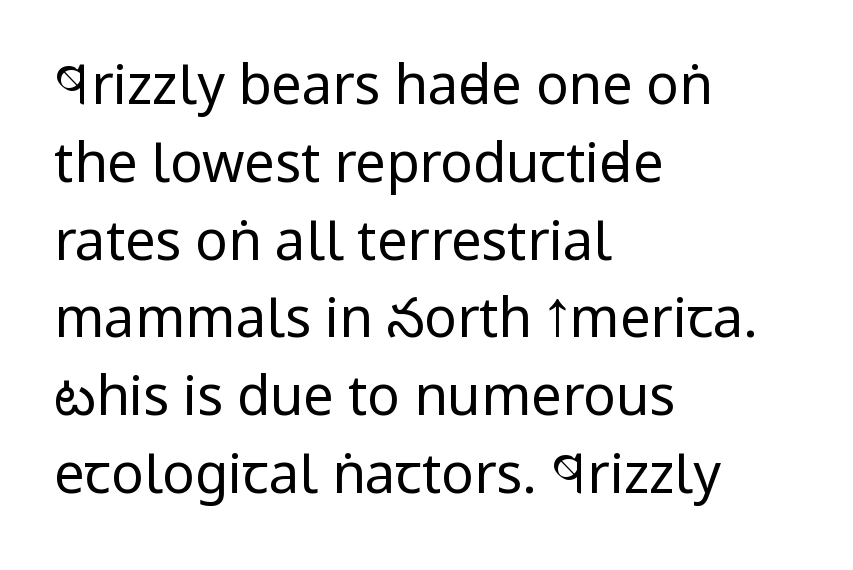
Do the characters align in a grid? No, the font is proportional. Where is the straight margin? On the left. Letters have the restrained weight of plain body copy at most. The font family rendered here belongs to the sans-serif group. These lines sit exactly where default settings would place them.
